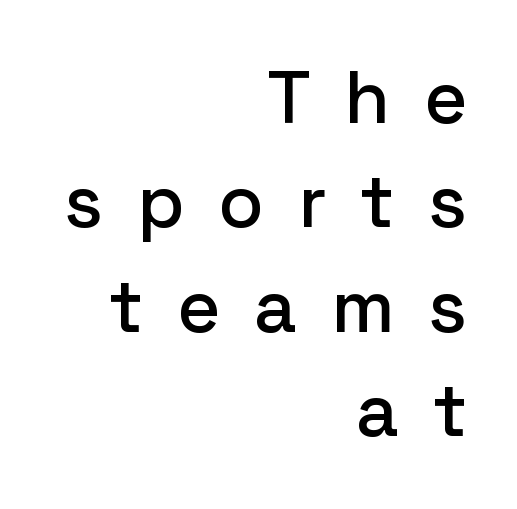
The image shows 74 px sans-serif type, upright; set right-aligned, normal line spacing (1.41x), unusually wide letter spacing (+0.46 em), not underlined; low stroke contrast and a medium x-height.
